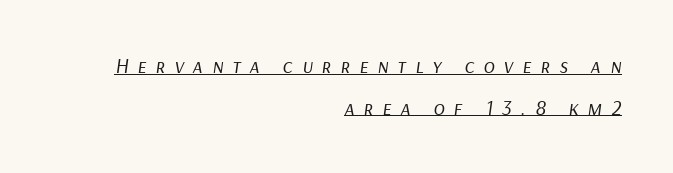
Is the block centered? No — it sits flush against the right margin. This rendering widens character spacing well past its baseline value. The cut favours lightness, reaching ordinary text weight at its darkest. Notice how a bar underscores the lettering throughout. Vertical spacing — loose. The lettering tilts uniformly, giving the passage an italic look.
